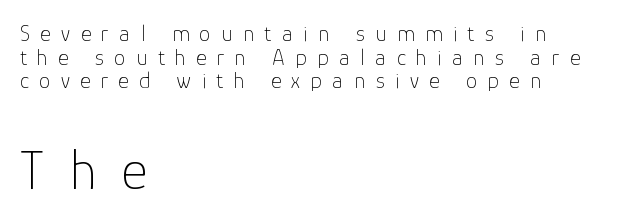
The image shows 57 px thin sans-serif type, upright; set left-aligned, tight line spacing (1.03x), unusually wide letter spacing (+0.45 em), not underlined; the second (bottom) block is 2.48x larger; low stroke contrast and a medium x-height.
